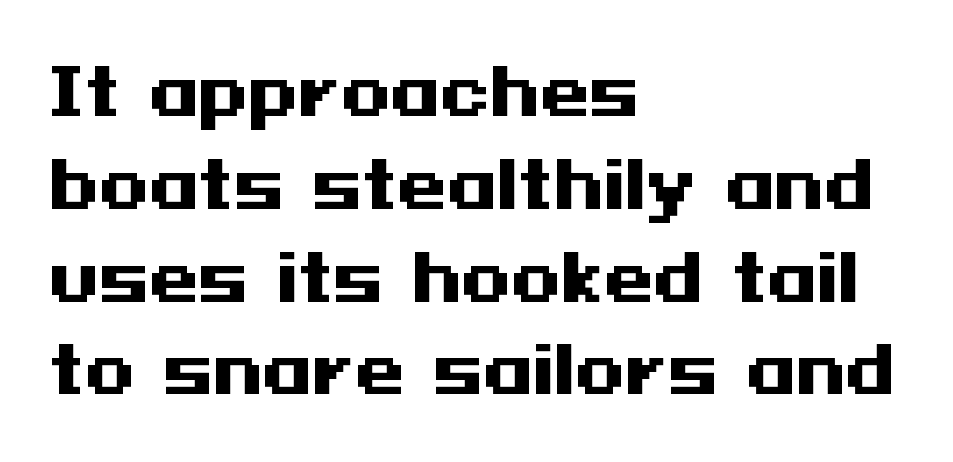
Q: Is the text bold? A: Yes.
Q: Is the text italic (slanted)? A: No, it is upright.
Q: Is the typeface a serif or a sans-serif typeface? A: Sans-serif.
Q: Is the text underlined? A: No.
Q: How is the paragraph aligned? A: Left-aligned.
Q: Is the spacing between letters normal or unusually wide? A: Normal.
Q: Is the spacing between lines tight, normal or loose? A: Normal.
Q: Width (condensed, normal, or wide)? A: Wide.
Q: Stroke contrast? A: Medium.
Q: x-height? A: Medium.
